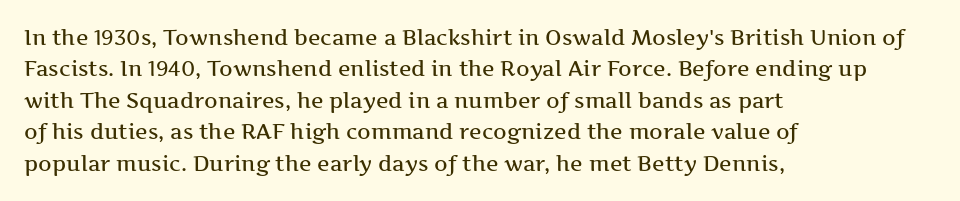
{"italic": "no", "underline": "no", "align": "left", "line_spacing": "normal", "line_spacing_ratio": 1.5, "letter_spacing": "normal", "letter_spacing_em": 0.0, "glyph_px": 21}
